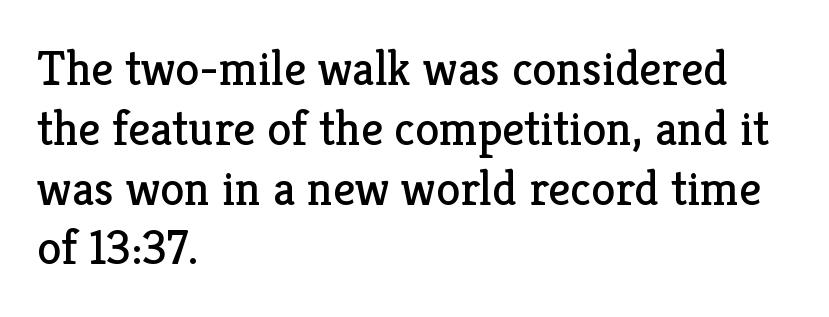
Bare-footed words on every line. The lines are quadded left. There is no visible air inserted between adjacent glyphs. Spacing verdict: proportional, widths tailored to each character. A quiet, ordinary-to-light weight characterises the typeface.
